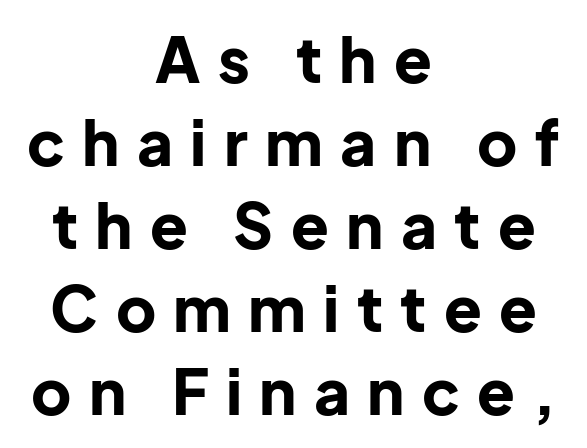
{"serif": "no", "italic": "no", "bold": "yes", "weight": "bold", "width": "normal", "stroke_contrast": "low", "x_height": "medium", "monospaced": "no", "underline": "no", "align": "center", "line_spacing": "normal", "line_spacing_ratio": 1.34, "letter_spacing": "wide", "letter_spacing_em": 0.28, "glyph_px": 62}
